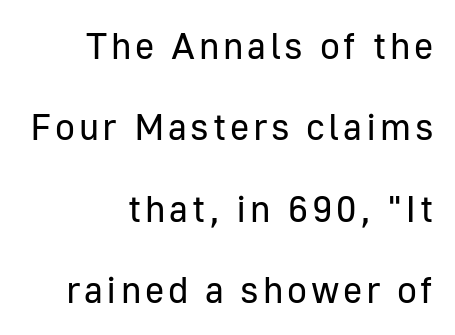
Does the leading feel generous? Absolutely, it's lavish. Reading down the block, your eye finds every line finishing at a fixed right position. The face used here is proportionally spaced, like ordinary book or web type. Is this a sans? Yes — the strokes have no serifs. Is there any slant? The stems are plumb.
